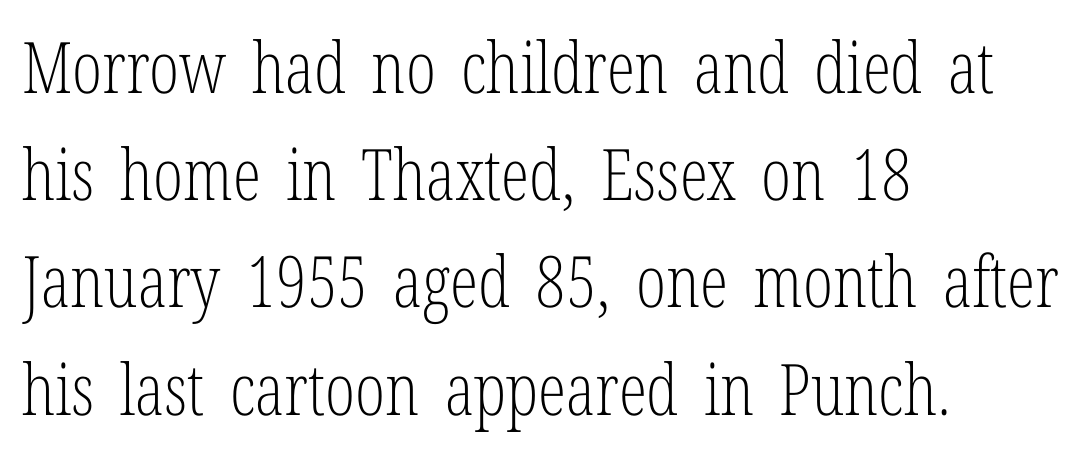
{"serif": "yes", "italic": "no", "bold": "no", "weight": "light", "width": "condensed", "stroke_contrast": "low", "x_height": "medium", "monospaced": "no", "underline": "no", "align": "left", "line_spacing": "normal", "line_spacing_ratio": 1.51, "letter_spacing": "normal", "letter_spacing_em": 0.0, "glyph_px": 71}
